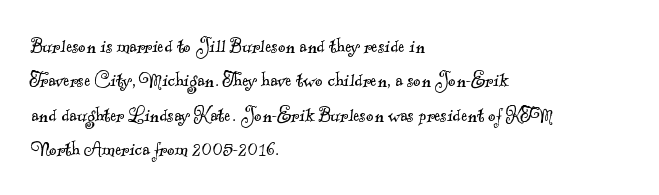
Q: Is the text bold? A: No.
Q: Is the text underlined? A: No.
Q: How is the paragraph aligned? A: Left-aligned.
Q: Is the spacing between letters normal or unusually wide? A: Normal.
Q: Is the spacing between lines tight, normal or loose? A: Normal.
